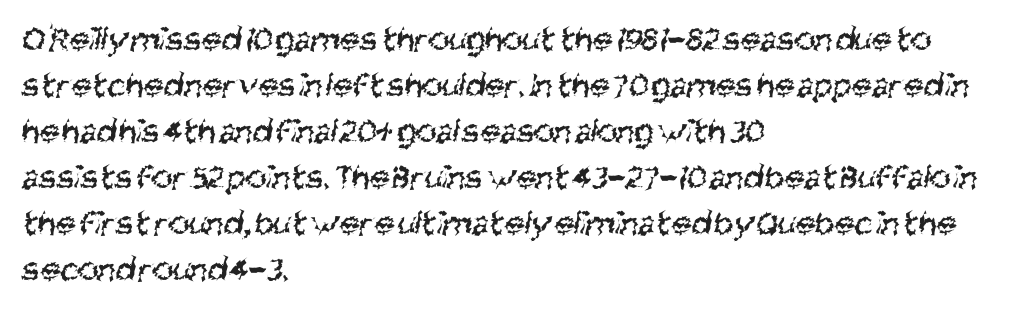
The image shows 36 px regular-weight, condensed sans-serif type; set left-aligned, normal line spacing (1.28x), normal letter spacing, not underlined; medium stroke contrast and a large x-height.
